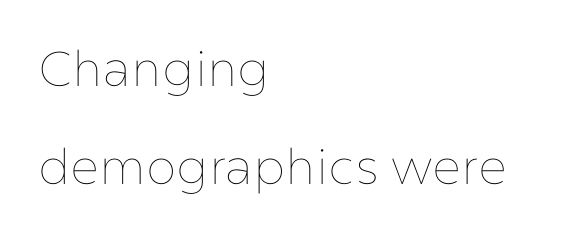
{"italic": "no", "bold": "no", "weight": "thin", "width": "normal", "stroke_contrast": "low", "x_height": "medium", "monospaced": "no", "underline": "no", "align": "left", "line_spacing": "loose", "line_spacing_ratio": 1.99, "letter_spacing": "normal", "letter_spacing_em": 0.0, "glyph_px": 49}
